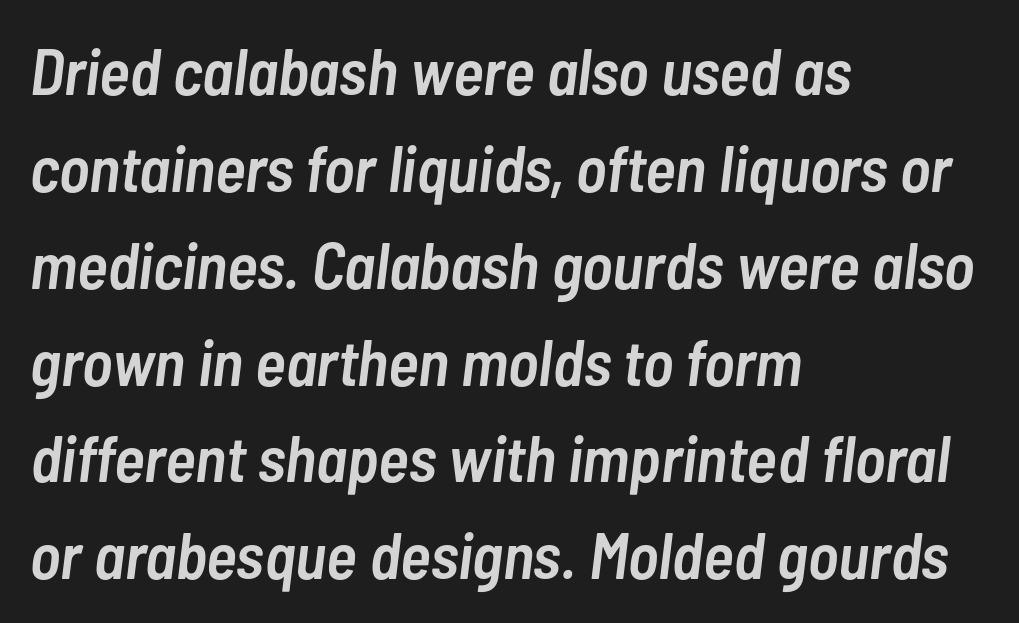
Q: Is the text bold? A: Semi-bold.
Q: Is the text italic (slanted)? A: Yes, it leans right by about 7 degrees.
Q: Is the text underlined? A: No.
Q: How is the paragraph aligned? A: Left-aligned.
Q: Is the spacing between letters normal or unusually wide? A: Normal.
Q: Is the spacing between lines tight, normal or loose? A: Normal.
Q: Width (condensed, normal, or wide)? A: Condensed.
Q: Stroke contrast? A: Low.
Q: x-height? A: Medium.
Q: Monospaced? A: No.
